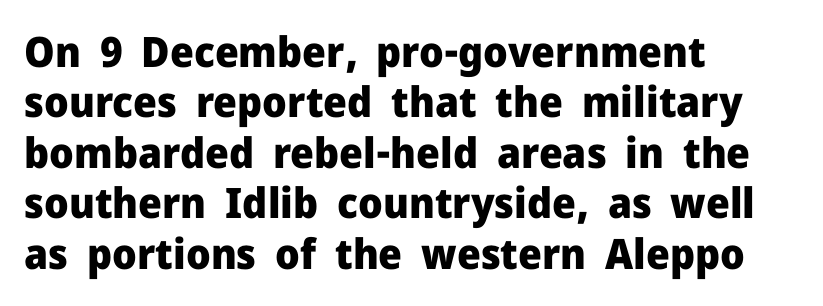
A dark, heavy texture on the line: the type is bold. Anything drawn beneath the words? Only blank space. You could not count columns in this text — the font is proportionally spaced. Between one letter and the next there's only the usual sliver of space.
